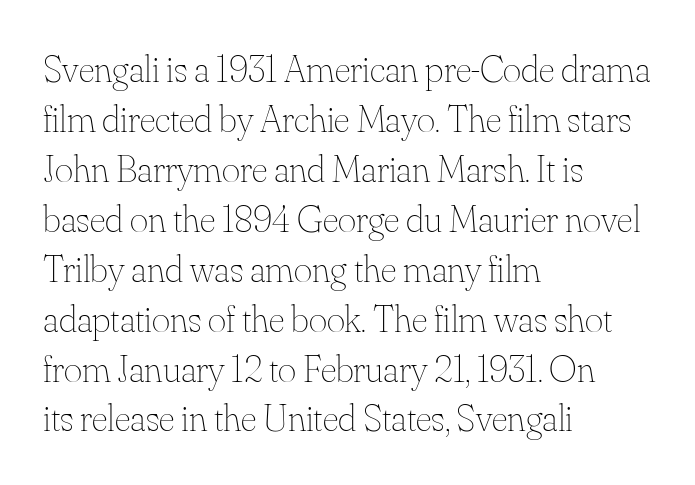
The image shows 39 px thin type, upright; set left-aligned, normal line spacing (1.28x), normal letter spacing, not underlined; medium stroke contrast and a small x-height.
